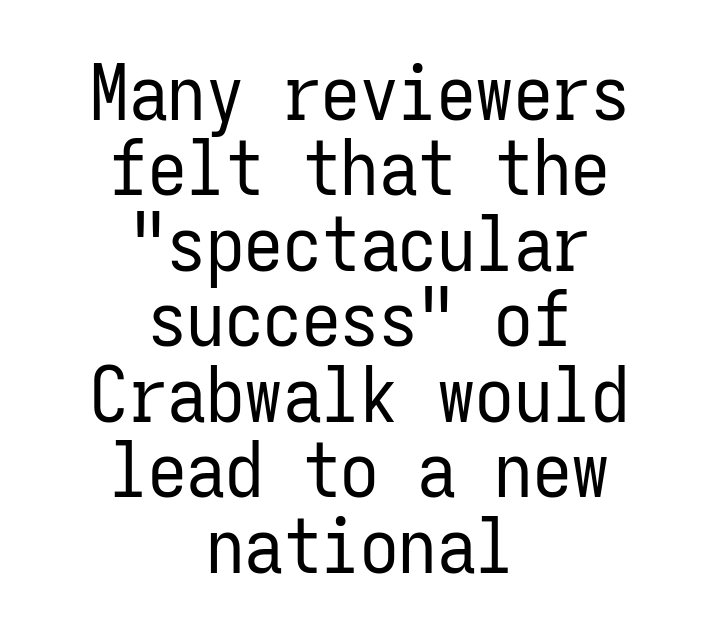
{"serif": "no", "italic": "no", "bold": "no", "weight": "regular", "width": "condensed", "stroke_contrast": "low", "x_height": "medium", "monospaced": "yes", "underline": "no", "align": "center", "line_spacing": "tight", "line_spacing_ratio": 0.98, "letter_spacing": "normal", "letter_spacing_em": 0.0, "glyph_px": 77}
